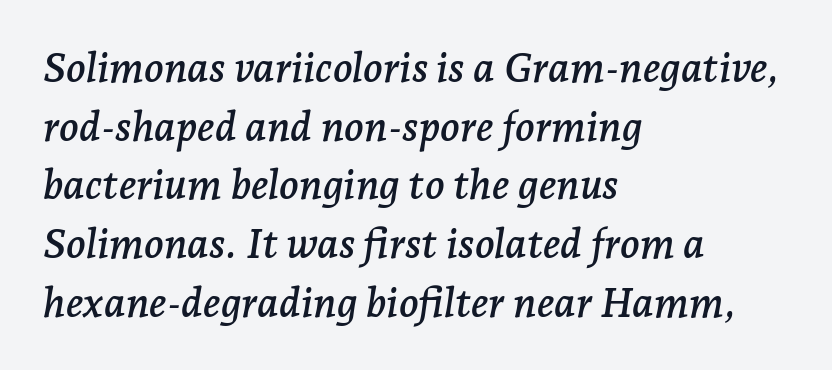
{"serif": "yes", "italic": "yes", "lean": "right", "slant_degrees": 7, "width": "normal", "stroke_contrast": "low", "x_height": "medium", "monospaced": "no", "underline": "no", "align": "left", "line_spacing": "normal", "line_spacing_ratio": 1.43, "letter_spacing": "normal", "letter_spacing_em": 0.0, "glyph_px": 41}
